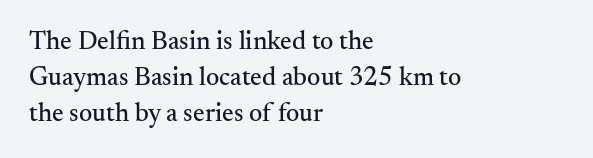
The image shows 26 px text type, upright; set left-aligned, normal line spacing (1.39x), normal letter spacing, not underlined.
